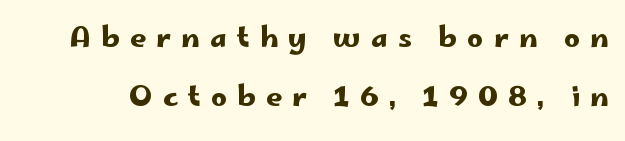
The image shows 28 px wide sans-serif type, upright; set loose line spacing (2.11x), unusually wide letter spacing (+0.36 em), not underlined; low stroke contrast and a small x-height.
